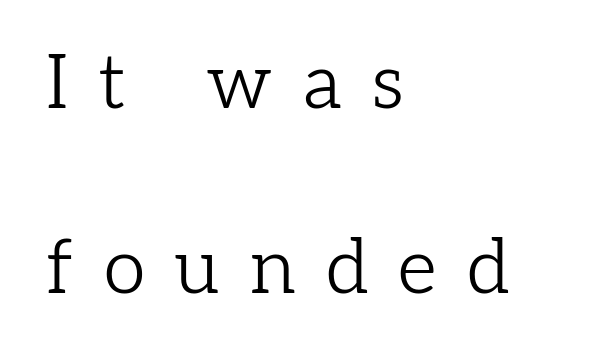
{"serif": "yes", "italic": "no", "bold": "no", "weight": "light", "width": "normal", "stroke_contrast": "low", "x_height": "medium", "monospaced": "no", "underline": "no", "align": "left", "line_spacing": "loose", "line_spacing_ratio": 2.44, "letter_spacing": "wide", "letter_spacing_em": 0.4, "glyph_px": 76}
